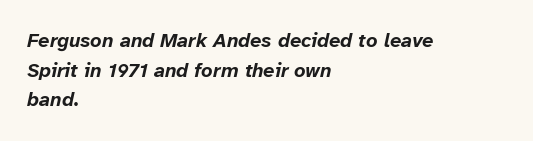
The rows are spaced the way most documents space them. The words here are not underlined. There's an unmistakable incline to the writing here. Words appear dense and cohesive because spacing is normal.
